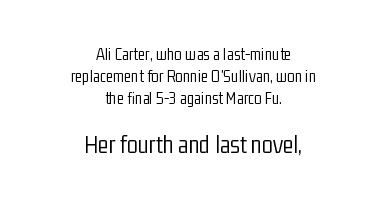
Q: Is the text bold? A: No.
Q: Is the text italic (slanted)? A: No, it is upright.
Q: Is the text underlined? A: No.
Q: How is the paragraph aligned? A: Centered.
Q: Is the spacing between letters normal or unusually wide? A: Normal.
Q: Is the spacing between lines tight, normal or loose? A: Normal.
Q: Which block of text is set in a larger size, the first (top) or the second (bottom)? A: The second (bottom) one.
